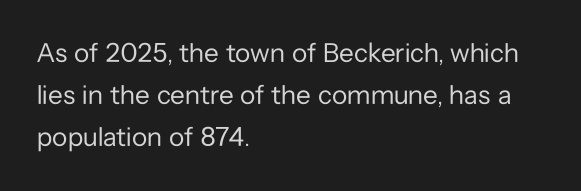
Each new line begins a customary step beneath the previous one. The passage shown is not underscored anywhere. Weight: not bold — regular or lighter. Nope, not italic — everything's standing straight. A classic flush-left, rag-right setting is used for this passage.
